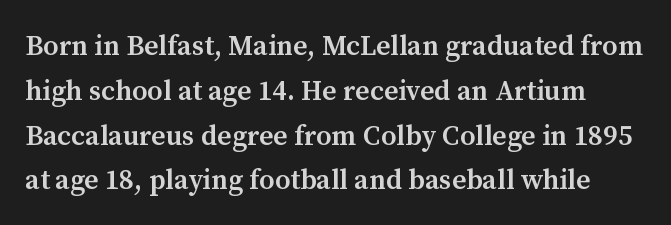
A somewhat darkened texture: the type is semibold rather than bold. Students, observe: this is what conventionally led text looks like. The lettering holds an erect, upright posture throughout. Classification — serif.
